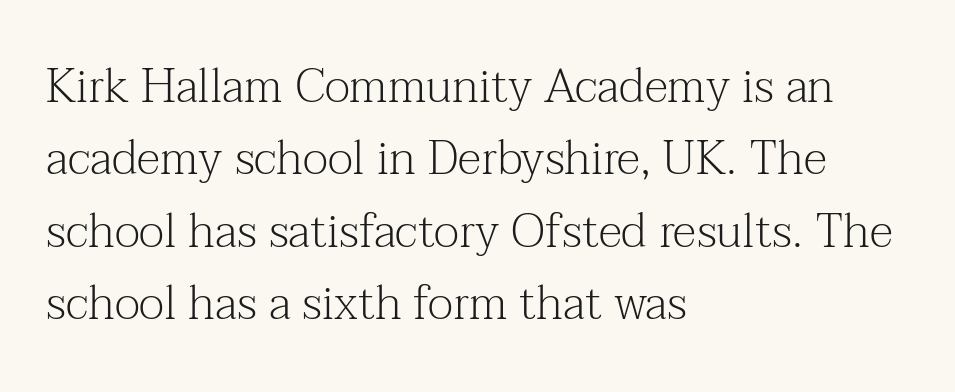
Q: Is the text bold? A: No.
Q: Is the text italic (slanted)? A: No, it is upright.
Q: Is the typeface a serif or a sans-serif typeface? A: Serif.
Q: Is the text underlined? A: No.
Q: How is the paragraph aligned? A: Left-aligned.
Q: Is the spacing between letters normal or unusually wide? A: Normal.
Q: Is the spacing between lines tight, normal or loose? A: Normal.
Q: Width (condensed, normal, or wide)? A: Normal.
Q: Stroke contrast? A: Medium.
Q: x-height? A: Medium.
Q: Monospaced? A: No.
